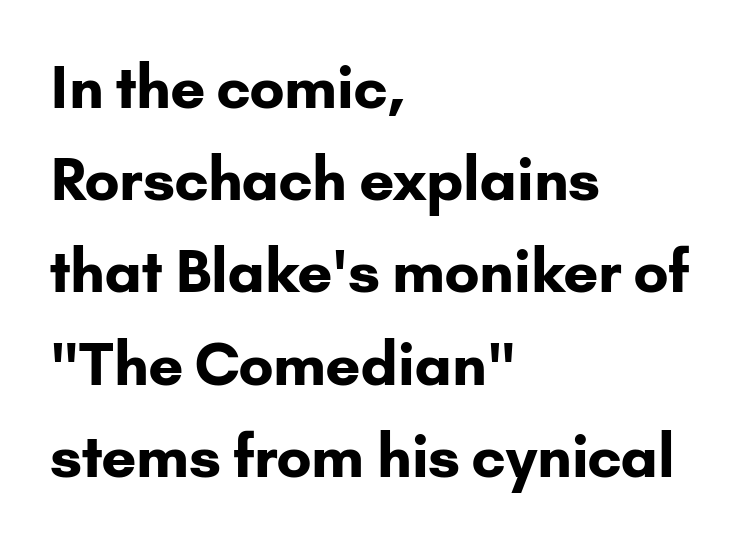
{"serif": "no", "italic": "no", "bold": "yes", "weight": "bold", "width": "normal", "stroke_contrast": "low", "x_height": "small", "monospaced": "no", "underline": "no", "align": "left", "line_spacing": "normal", "line_spacing_ratio": 1.59, "letter_spacing": "normal", "letter_spacing_em": 0.0, "glyph_px": 58}
